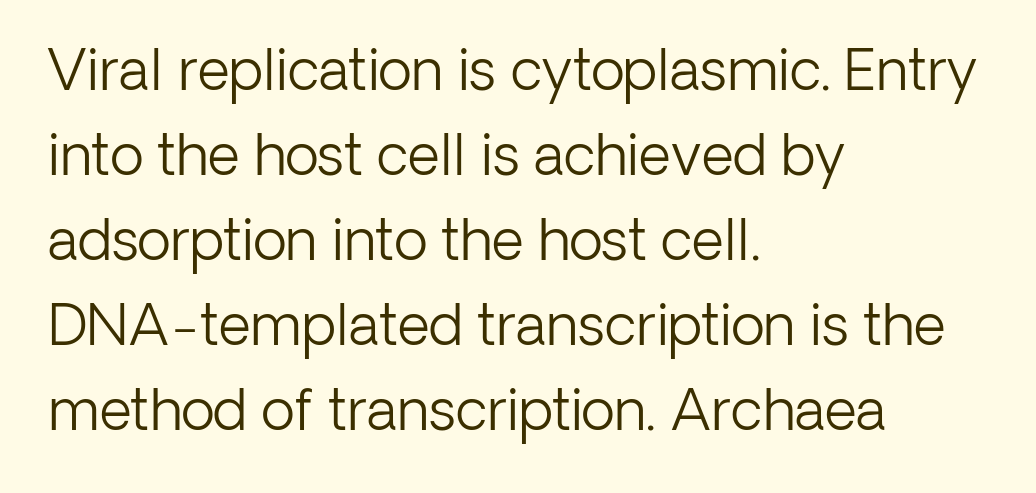
Q: Is the text bold? A: No.
Q: Is the text italic (slanted)? A: No, it is upright.
Q: Is the typeface a serif or a sans-serif typeface? A: Sans-serif.
Q: Is the text underlined? A: No.
Q: How is the paragraph aligned? A: Left-aligned.
Q: Is the spacing between letters normal or unusually wide? A: Normal.
Q: Is the spacing between lines tight, normal or loose? A: Normal.
Q: Width (condensed, normal, or wide)? A: Normal.
Q: Stroke contrast? A: Low.
Q: x-height? A: Medium.
Q: Monospaced? A: No.
